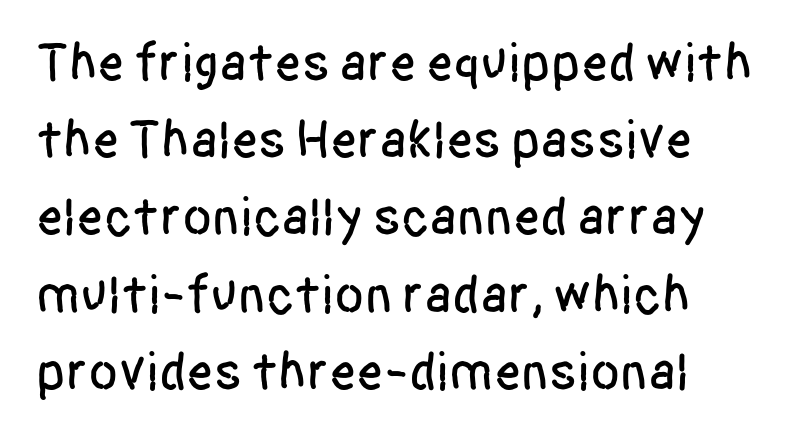
{"serif": "no", "italic": "no", "width": "condensed", "stroke_contrast": "low", "x_height": "large", "monospaced": "no", "underline": "no", "line_spacing": "normal", "line_spacing_ratio": 1.43, "letter_spacing": "normal", "letter_spacing_em": 0.0, "glyph_px": 54}
